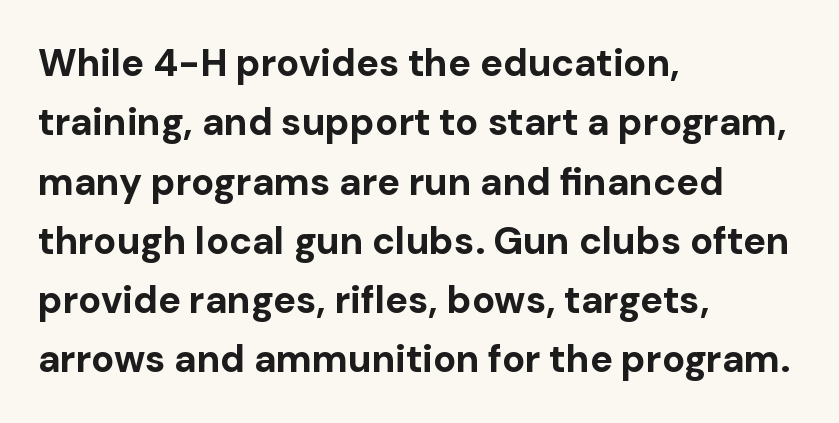
Descender tails drop into unmarked territory. Typesetter's note: full bold, strokes at maximum text heaviness. Each line starts at the same left margin while the right side varies. Compared with typical body copy, the letter spacing here is the same. Line spacing here is normal. Is this a sans? Yes — the strokes have no serifs.
